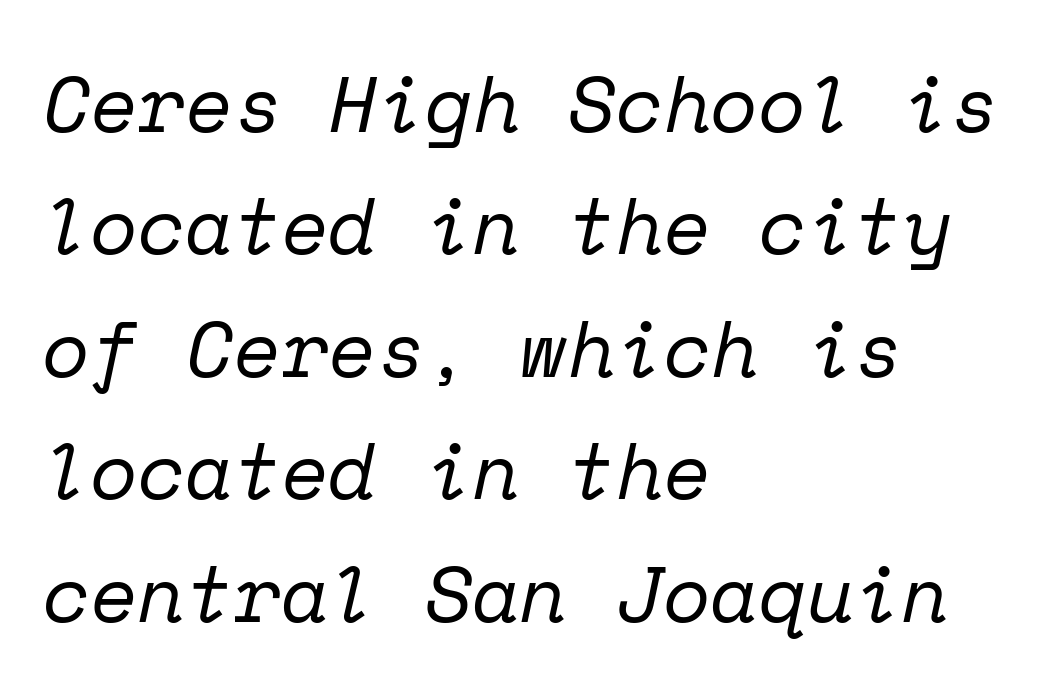
This reads as an unemphasized weight, regular at the heaviest. This sample keeps an unexceptional amount of space between lines. Reading down the block, your eye returns to a fixed left position each line. No extra tracking has been applied to these lines. Descenders hang freely into open space.
